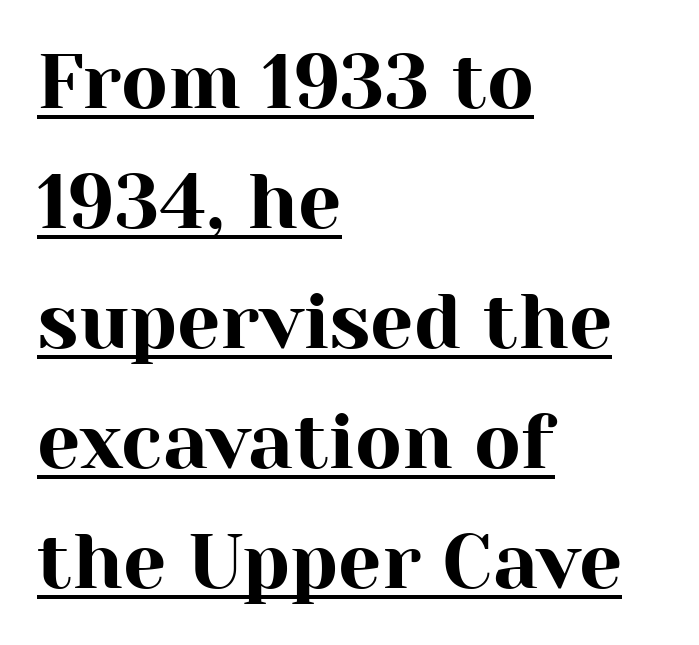
Every stem runs plumb, perpendicular to the baseline. Character widths vary here, with narrow letters taking less room than wide ones. Casual observation: everything's shoved over to the left. Here the glyphs are tracked normally, forming tight word shapes.
